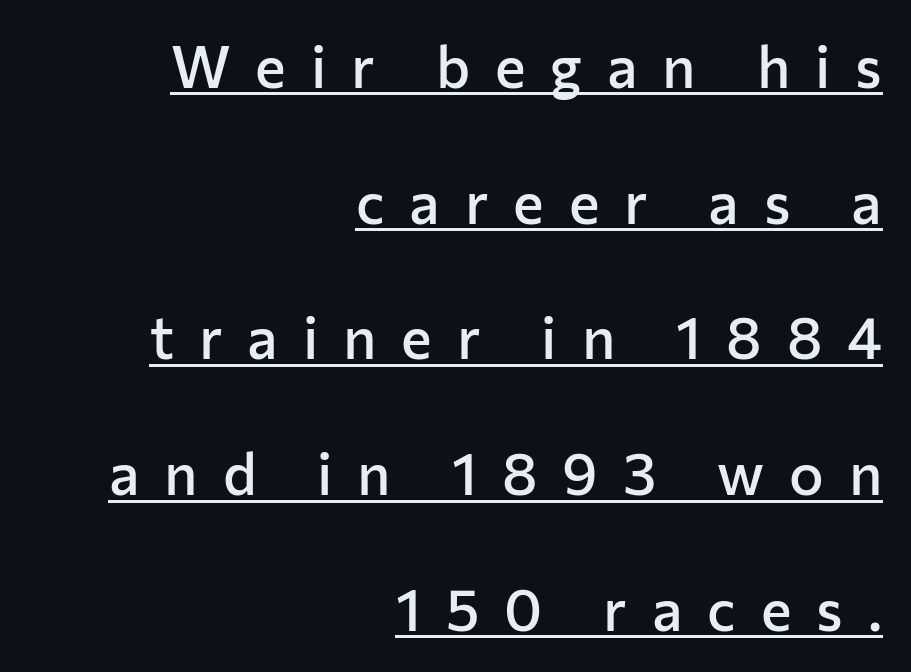
A fair bit of extra ink — the face is semibold, not bold. The type is letterspaced generously, with wide tracking. A rule runs beneath these lines of type. Horizontal bands of white between lines are thick stripes.
